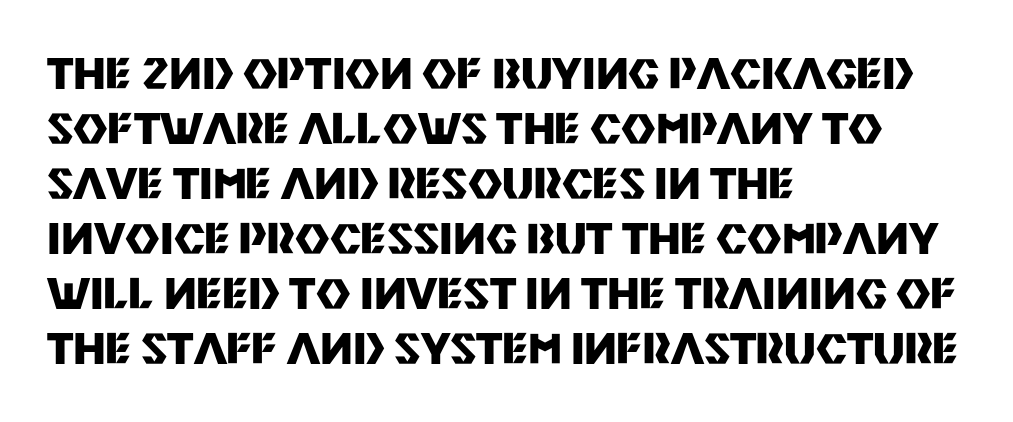
{"serif": "no", "italic": "no", "bold": "yes", "weight": "heavy", "width": "normal", "stroke_contrast": "medium", "x_height": "large", "monospaced": "no", "underline": "no", "align": "left", "line_spacing": "normal", "line_spacing_ratio": 1.31, "letter_spacing": "normal", "letter_spacing_em": 0.0, "glyph_px": 42}
